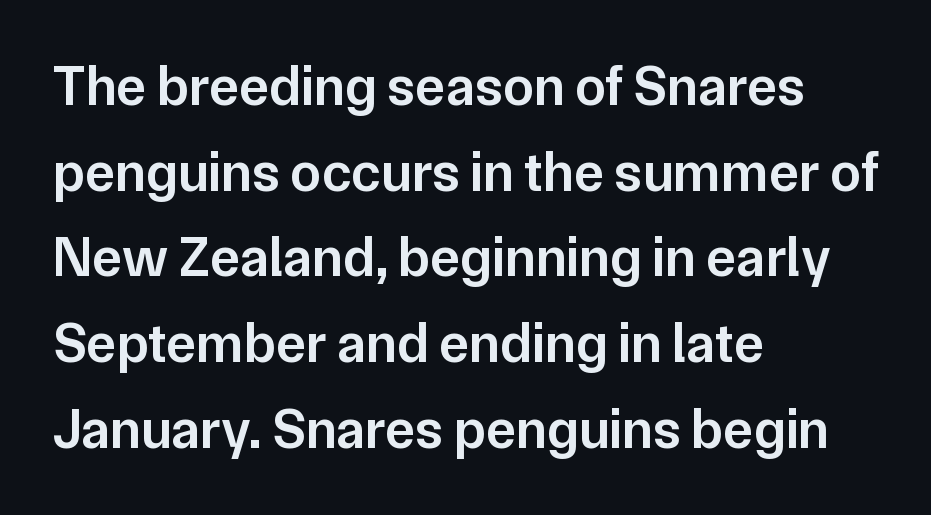
Q: Is the text bold? A: Semi-bold.
Q: Is the text italic (slanted)? A: No, it is upright.
Q: Is the typeface a serif or a sans-serif typeface? A: Sans-serif.
Q: Is the text underlined? A: No.
Q: How is the paragraph aligned? A: Left-aligned.
Q: Is the spacing between letters normal or unusually wide? A: Normal.
Q: Is the spacing between lines tight, normal or loose? A: Normal.
Q: Width (condensed, normal, or wide)? A: Normal.
Q: Stroke contrast? A: Low.
Q: x-height? A: Medium.
Q: Monospaced? A: No.
